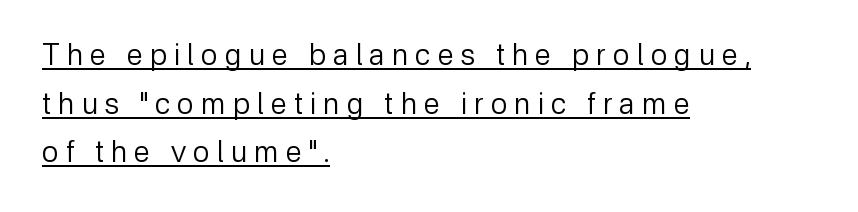
This sample uses an upright cut, with every glyph sitting square on the baseline. Between one letter and the next there's a generous, obvious gap. Honestly, the underline is the first thing you notice here. Weight class: somewhere from thin through regular. The face used here is a sans, in the tradition of grotesques and geometrics. Does the leading feel generous? No, just average.
